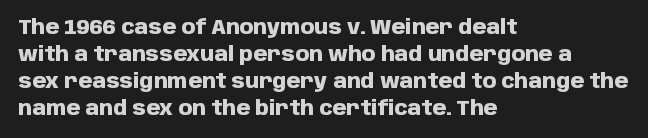
The image shows 20 px bold type, upright; set left-aligned, normal line spacing (1.35x), normal letter spacing, not underlined.
